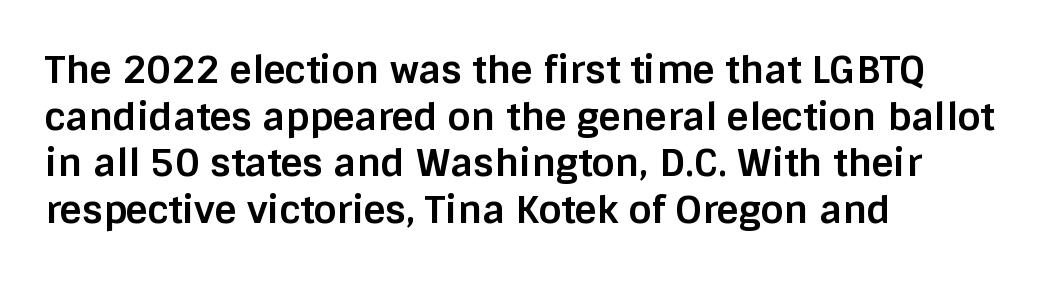
The image shows 38 px bold sans-serif type, upright; set left-aligned, line spacing 1.23x, normal letter spacing, not underlined; low stroke contrast and a large x-height.
